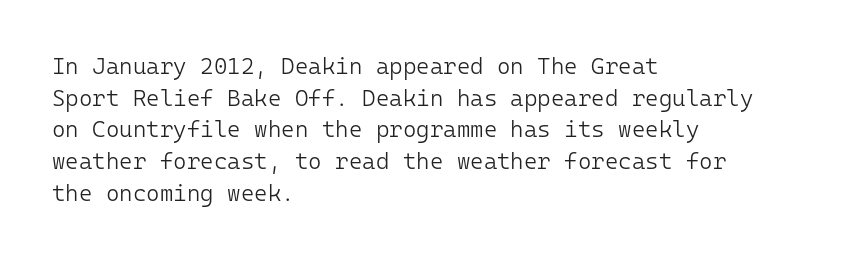
{"italic": "no", "bold": "no", "underline": "no", "align": "left", "line_spacing": "normal", "line_spacing_ratio": 1.38, "letter_spacing": "normal", "letter_spacing_em": 0.0, "glyph_px": 23}
